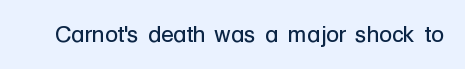
The type is set solid horizontally, with unmodified tracking. Words float on clear page, feet unadorned. A quiet, ordinary-to-light weight characterises the typeface. The type sits square on the baseline with zero lean.
